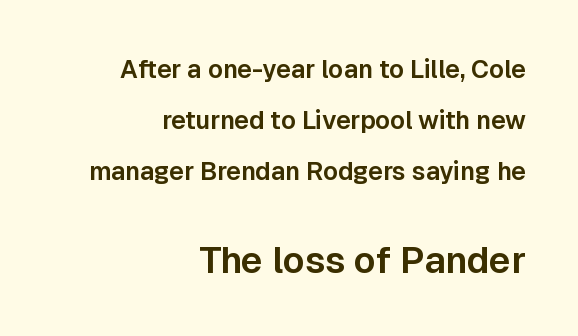
These lines are rendered in a variable-pitch font. One-word summary of the alignment: right. A typesetter would call this zero additional tracking. The text was rendered using a sans face with plain stroke endings. Between these two stacked blocks, the lower one wins on size.
